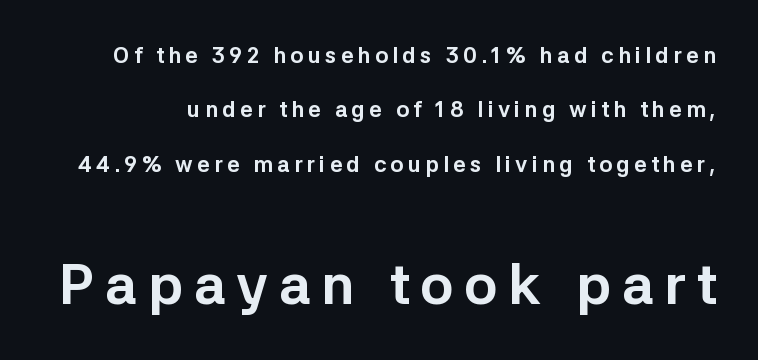
The image shows 56 px bold sans-serif type, upright; set loose line spacing (2.47x), not underlined; the second (bottom) block is 2.55x larger; low stroke contrast and a medium x-height.
